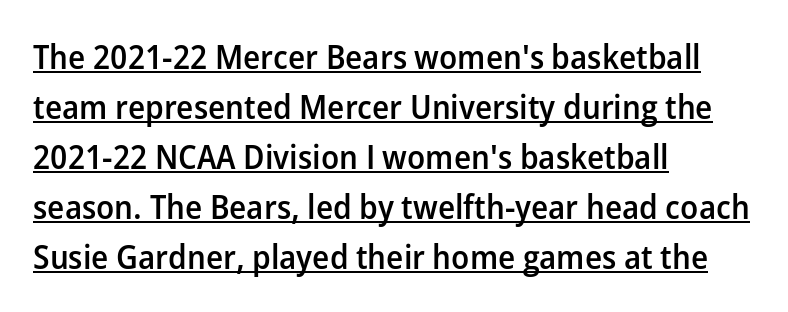
Look at the tracking — it's just the regular setting, nothing added. The passage shown stacks its lines at a standard gap. The paragraph shown leans on its left margin. The face used here appears with an underline applied. Typesetter's note: demi weight, one step under bold.
